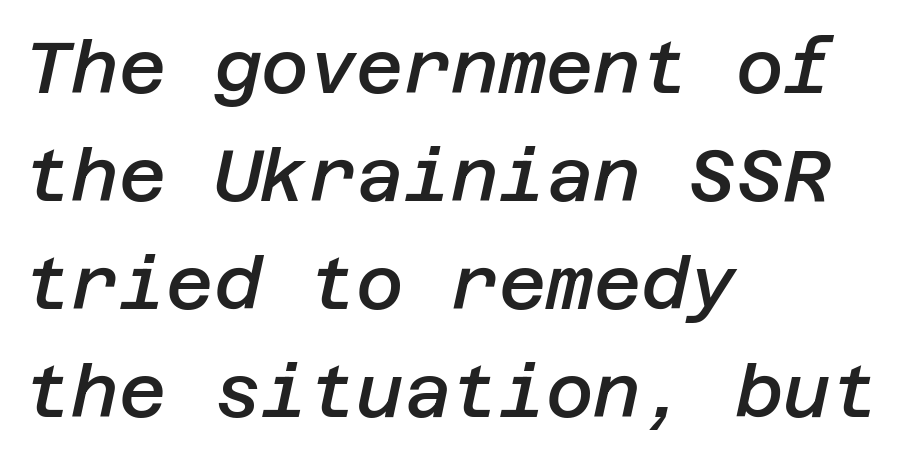
Q: Is the text bold? A: Semi-bold.
Q: Is the text italic (slanted)? A: Yes, it leans right by about 12 degrees.
Q: Is the text underlined? A: No.
Q: How is the paragraph aligned? A: Left-aligned.
Q: Is the spacing between letters normal or unusually wide? A: Normal.
Q: Is the spacing between lines tight, normal or loose? A: Normal.
Q: Width (condensed, normal, or wide)? A: Normal.
Q: Stroke contrast? A: Low.
Q: x-height? A: Large.
